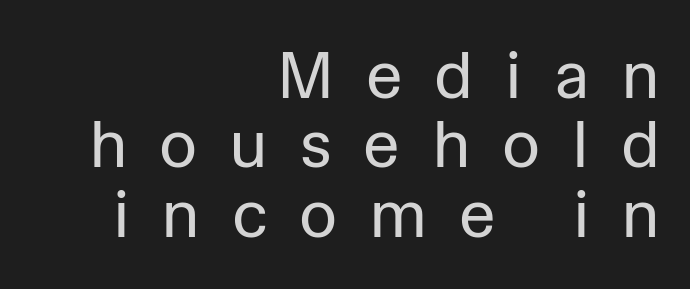
The image shows 66 px regular-weight sans-serif type, upright; set right-aligned, tight line spacing (1.05x), unusually wide letter spacing (+0.48 em), not underlined; low stroke contrast and a medium x-height.
